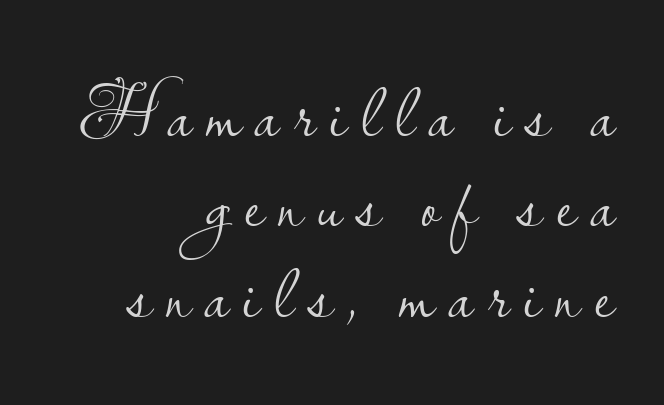
The image shows 76 px light sans-serif type; set right-aligned, line spacing 1.19x, not underlined; low stroke contrast and a small x-height.
